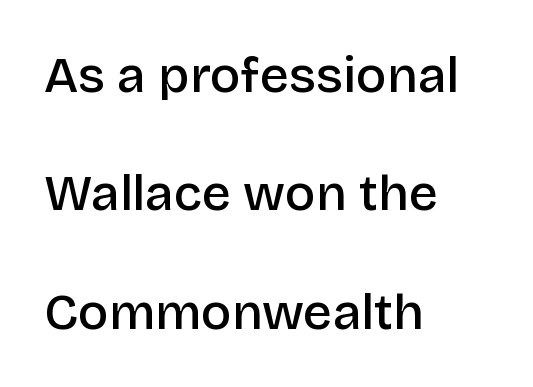
Serifs: no, the terminals of the letterforms are clean. The zone under the glyphs is completely vacant. This sample has the flowing, uneven cadence of proportional lettering. I'd describe the lettering as semibold — firm but not a full bold. You could call the tracking neutral — neither tight nor loose. Ascenders rise straight up at ninety degrees.
